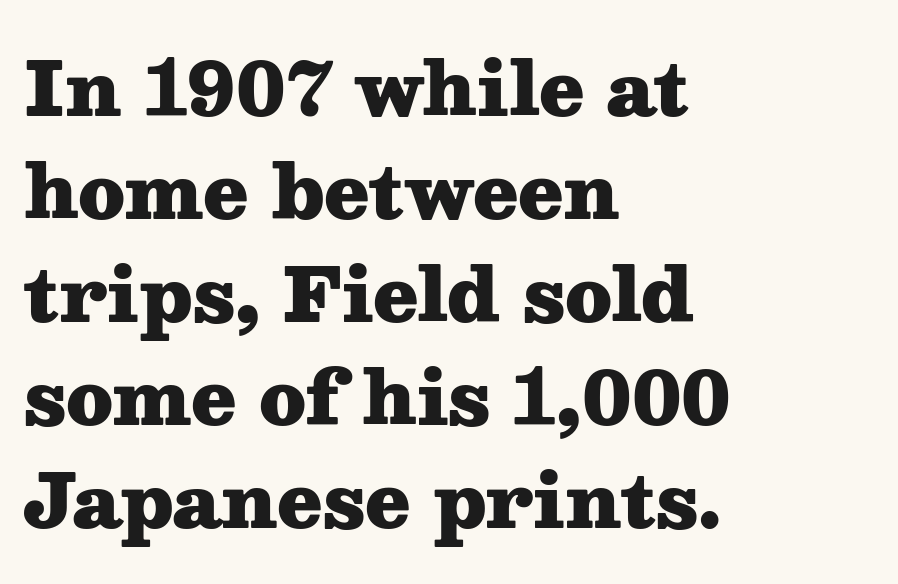
The image shows 73 px heavy, wide serif type, upright; set left-aligned, normal line spacing (1.41x), normal letter spacing, not underlined; medium stroke contrast and a medium x-height.
